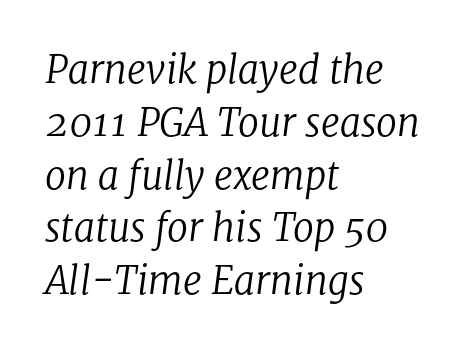
Q: Is the text bold? A: No.
Q: Is the text italic (slanted)? A: Yes, it leans right by about 8 degrees.
Q: Is the typeface a serif or a sans-serif typeface? A: Serif.
Q: Is the text underlined? A: No.
Q: How is the paragraph aligned? A: Left-aligned.
Q: Is the spacing between letters normal or unusually wide? A: Normal.
Q: Is the spacing between lines tight, normal or loose? A: Normal.
Q: Width (condensed, normal, or wide)? A: Normal.
Q: Stroke contrast? A: Low.
Q: x-height? A: Medium.
Q: Monospaced? A: No.
